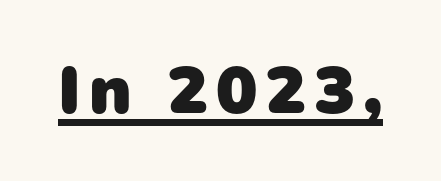
The image shows 69 px heavy sans-serif type; set underlined; low stroke contrast and a medium x-height.
